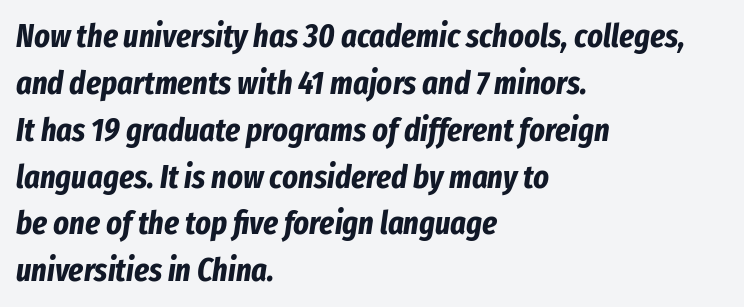
The image shows 33 px bold, condensed type, italic (leaning right); set left-aligned, normal line spacing (1.42x), normal letter spacing, not underlined; low stroke contrast and a medium x-height.
